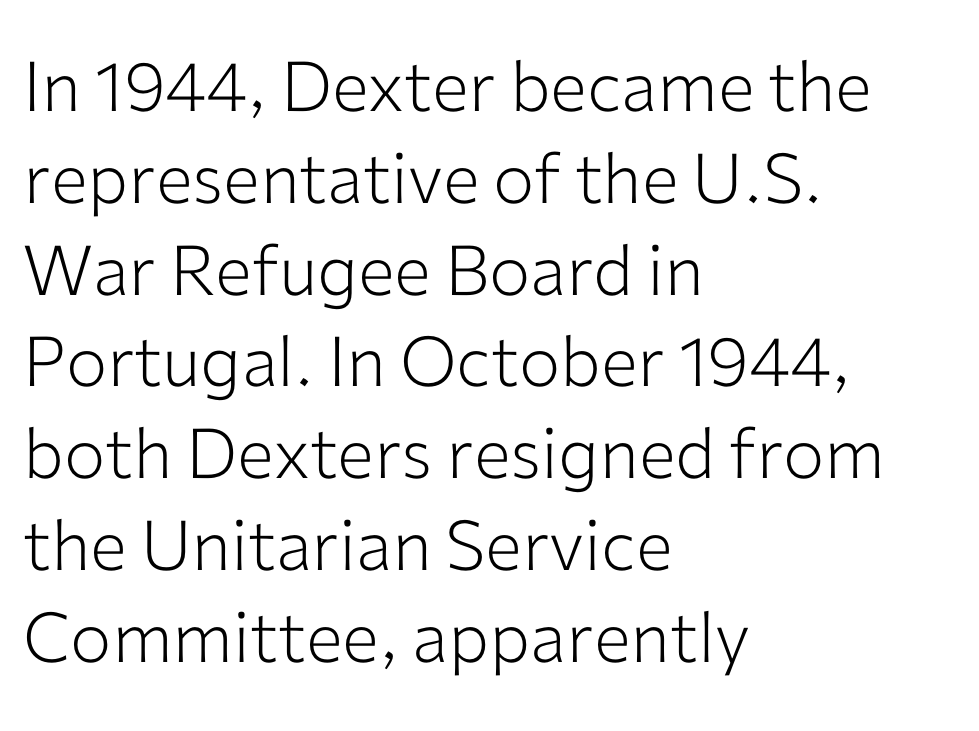
Q: Is the text bold? A: No.
Q: Is the text italic (slanted)? A: No, it is upright.
Q: Is the typeface a serif or a sans-serif typeface? A: Sans-serif.
Q: Is the text underlined? A: No.
Q: How is the paragraph aligned? A: Left-aligned.
Q: Is the spacing between letters normal or unusually wide? A: Normal.
Q: Is the spacing between lines tight, normal or loose? A: Normal.
Q: Width (condensed, normal, or wide)? A: Normal.
Q: Stroke contrast? A: Low.
Q: x-height? A: Medium.
Q: Monospaced? A: No.
